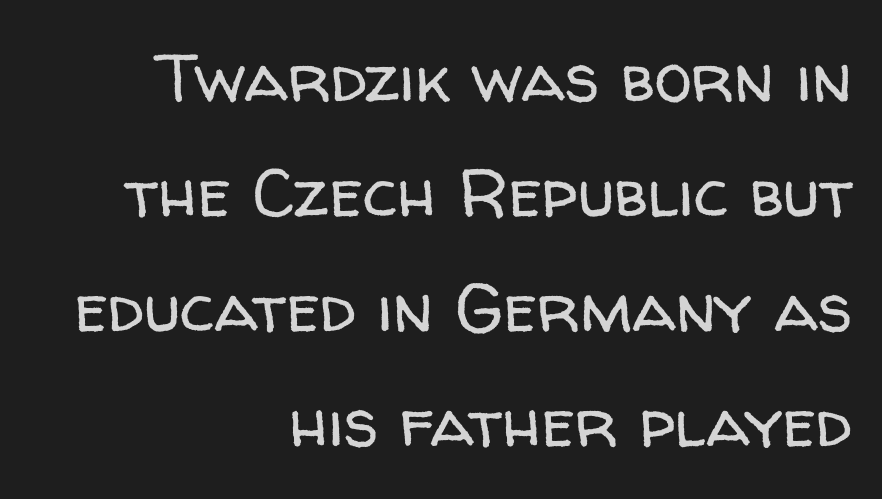
{"serif": "no", "italic": "no", "bold": "no", "weight": "regular", "width": "normal", "stroke_contrast": "low", "x_height": "medium", "monospaced": "no", "underline": "no", "align": "right", "line_spacing": "normal", "line_spacing_ratio": 1.69, "letter_spacing": "normal", "letter_spacing_em": 0.0, "glyph_px": 68}
